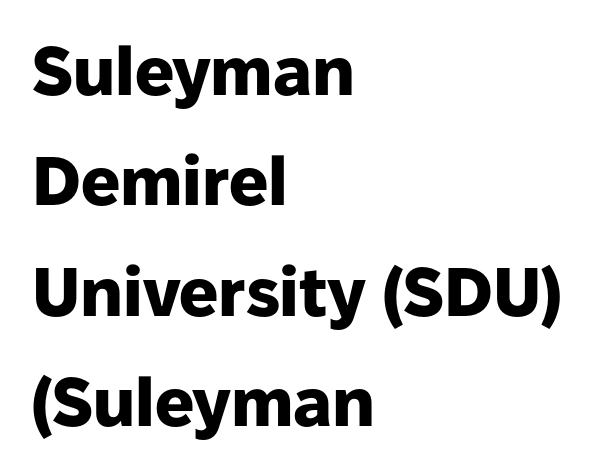
Q: Is the text bold? A: Yes.
Q: Is the text italic (slanted)? A: No, it is upright.
Q: Is the typeface a serif or a sans-serif typeface? A: Sans-serif.
Q: Is the text underlined? A: No.
Q: How is the paragraph aligned? A: Left-aligned.
Q: Is the spacing between letters normal or unusually wide? A: Normal.
Q: Is the spacing between lines tight, normal or loose? A: Normal.
Q: Width (condensed, normal, or wide)? A: Normal.
Q: Stroke contrast? A: Low.
Q: x-height? A: Medium.
Q: Monospaced? A: No.
